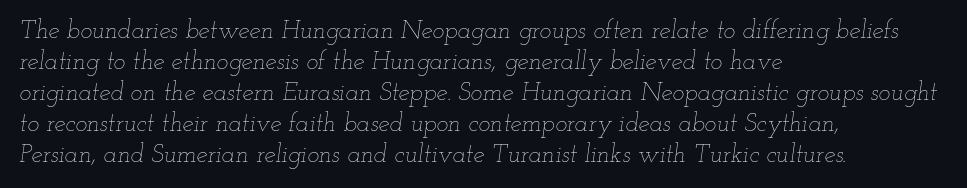
The image shows 25 px text type, italic (leaning right); set left-aligned, line spacing 1.24x, normal letter spacing, not underlined.
